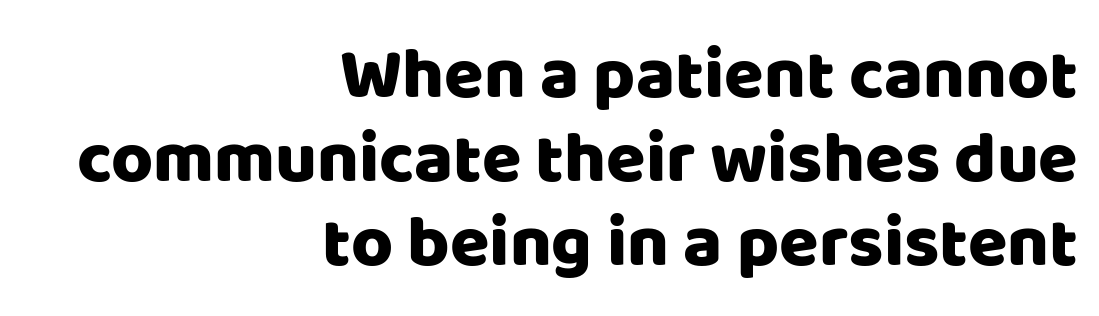
The image shows 72 px sans-serif type, upright; set right-aligned, line spacing 1.17x, normal letter spacing, not underlined; low stroke contrast and a large x-height.
